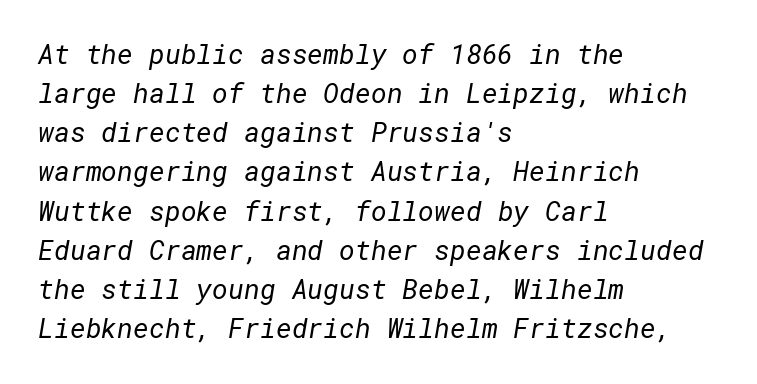
{"bold": "no", "underline": "no", "align": "left", "line_spacing": "normal", "line_spacing_ratio": 1.45, "letter_spacing": "normal", "letter_spacing_em": 0.0, "glyph_px": 27}
